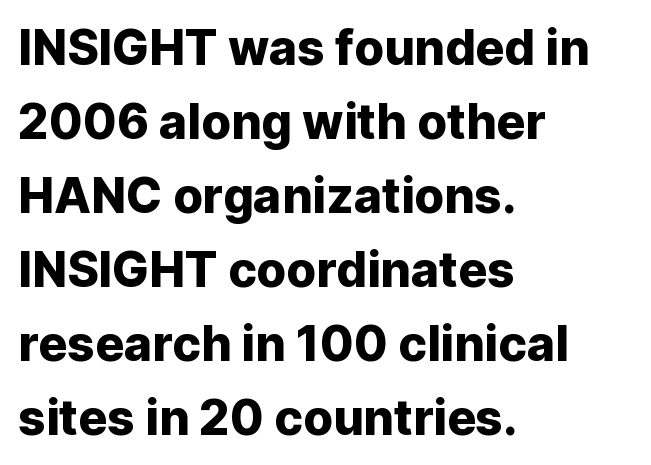
{"serif": "no", "italic": "no", "width": "normal", "stroke_contrast": "low", "x_height": "medium", "monospaced": "no", "underline": "no", "align": "left", "line_spacing": "normal", "line_spacing_ratio": 1.54, "letter_spacing": "normal", "letter_spacing_em": 0.0, "glyph_px": 48}
